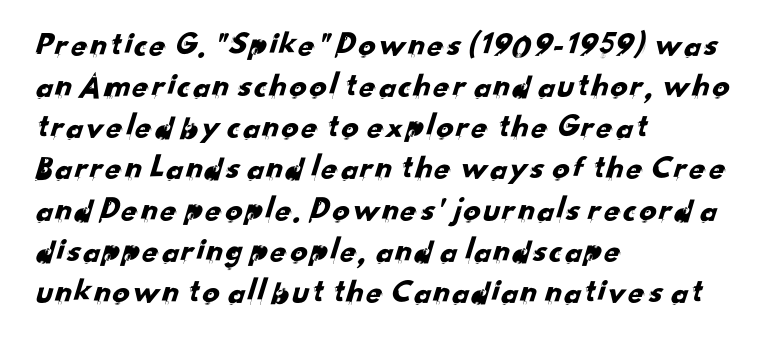
Honestly, the letter spacing is just normal — you wouldn't notice it. Beneath every word, the page is bare. Here the designer chose a conventional face with non-uniform glyph widths. The face used here is a sans, in the tradition of grotesques and geometrics. In CSS terms this would be text-align: left.
